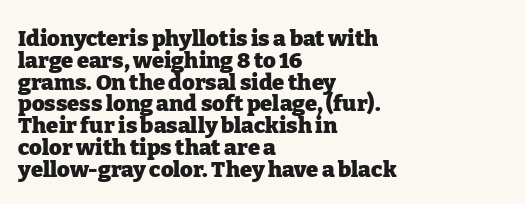
Q: Is the text bold? A: Yes.
Q: Is the text italic (slanted)? A: No, it is upright.
Q: Is the text underlined? A: No.
Q: How is the paragraph aligned? A: Left-aligned.
Q: Is the spacing between letters normal or unusually wide? A: Normal.
Q: Is the spacing between lines tight, normal or loose? A: Tight.
